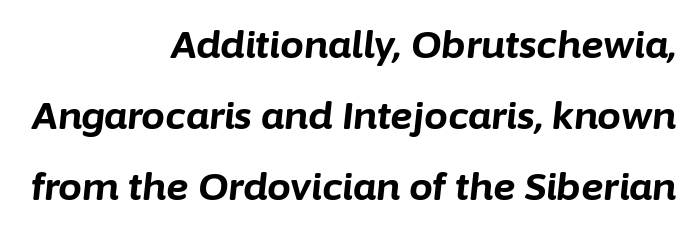
Q: Is the text bold? A: Yes.
Q: Is the text italic (slanted)? A: Yes, it leans right by about 6 degrees.
Q: Is the text underlined? A: No.
Q: How is the paragraph aligned? A: Right-aligned.
Q: Is the spacing between letters normal or unusually wide? A: Normal.
Q: Width (condensed, normal, or wide)? A: Normal.
Q: Stroke contrast? A: Low.
Q: x-height? A: Medium.
Q: Monospaced? A: No.
